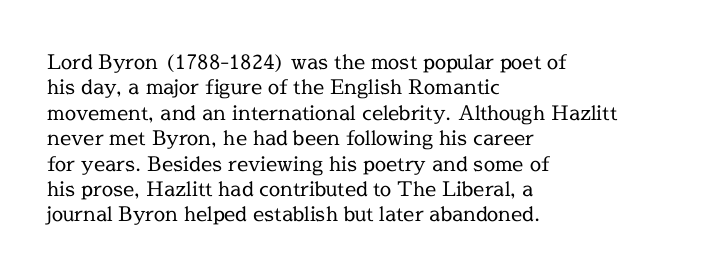
{"italic": "no", "bold": "no", "underline": "no", "align": "left", "line_spacing": "normal", "line_spacing_ratio": 1.27, "letter_spacing": "normal", "letter_spacing_em": 0.0, "glyph_px": 20}
